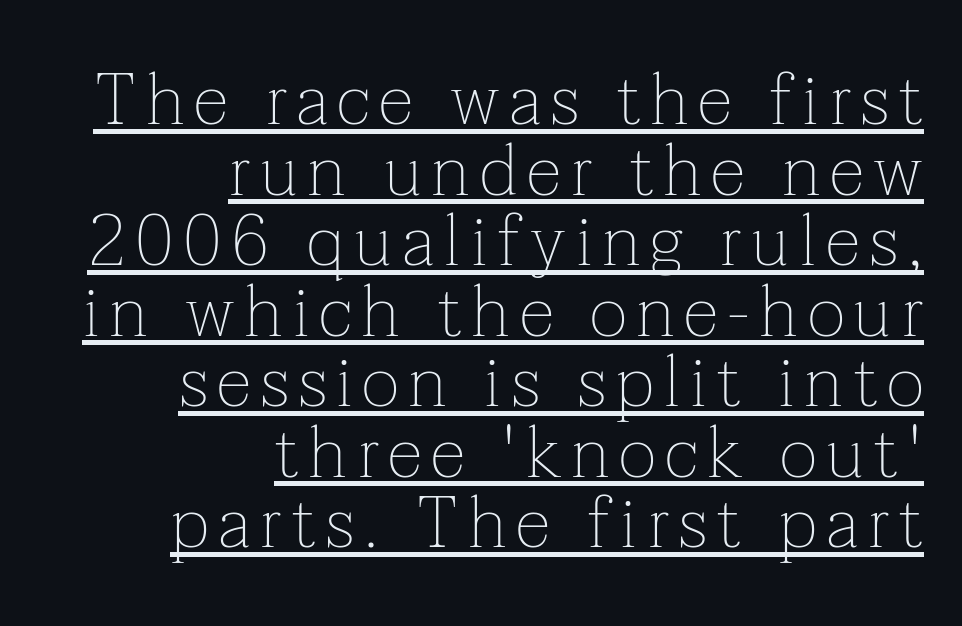
{"serif": "yes", "italic": "no", "bold": "no", "weight": "thin", "width": "normal", "stroke_contrast": "low", "x_height": "medium", "monospaced": "no", "underline": "yes", "align": "right", "line_spacing": "tight", "line_spacing_ratio": 0.98, "glyph_px": 72}
